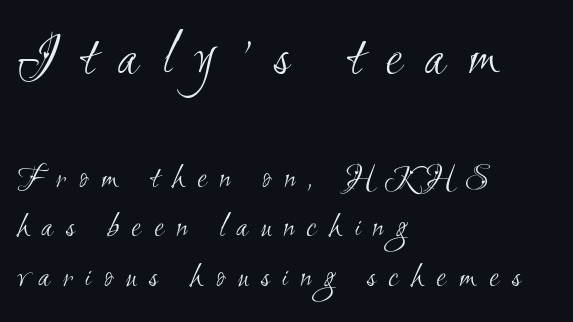
Q: Is the text bold? A: No.
Q: Is the typeface a serif or a sans-serif typeface? A: Sans-serif.
Q: Is the text underlined? A: No.
Q: How is the paragraph aligned? A: Left-aligned.
Q: Is the spacing between letters normal or unusually wide? A: Unusually wide.
Q: Is the spacing between lines tight, normal or loose? A: Normal.
Q: Which block of text is set in a larger size, the first (top) or the second (bottom)? A: The first (top) one.
Q: Width (condensed, normal, or wide)? A: Condensed.
Q: Stroke contrast? A: Medium.
Q: x-height? A: Small.
Q: Monospaced? A: No.
